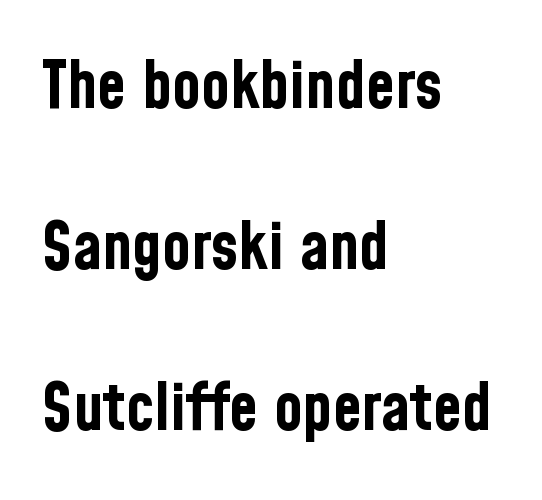
The image shows 66 px bold, condensed sans-serif type, upright; set left-aligned, loose line spacing (2.44x), normal letter spacing, not underlined; low stroke contrast and a medium x-height.
